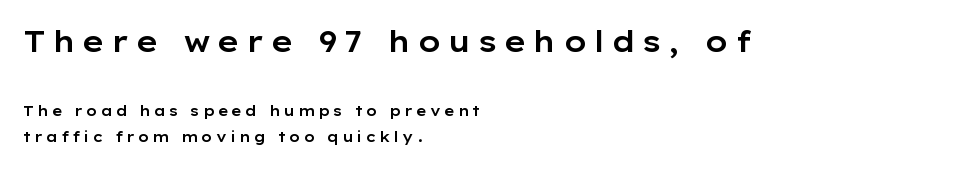
{"serif": "no", "italic": "no", "width": "wide", "stroke_contrast": "low", "x_height": "medium", "monospaced": "no", "underline": "no", "align": "left", "line_spacing": "loose", "line_spacing_ratio": 1.91, "letter_spacing": "wide", "letter_spacing_em": 0.21, "larger_block": "first", "size_ratio": 2.07, "glyph_px": 29}
